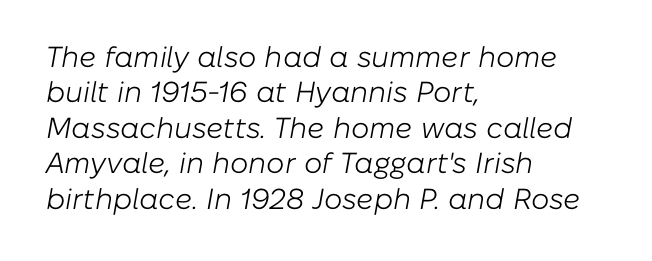
The image shows 29 px light type, italic (leaning right); set left-aligned, line spacing 1.22x, normal letter spacing, not underlined; low stroke contrast and a medium x-height.
